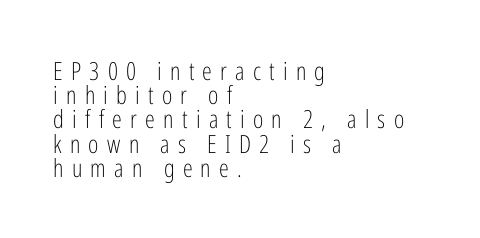
{"italic": "no", "bold": "no", "underline": "no", "align": "left", "line_spacing": "tight", "line_spacing_ratio": 0.97, "letter_spacing": "wide", "letter_spacing_em": 0.33, "glyph_px": 25}
